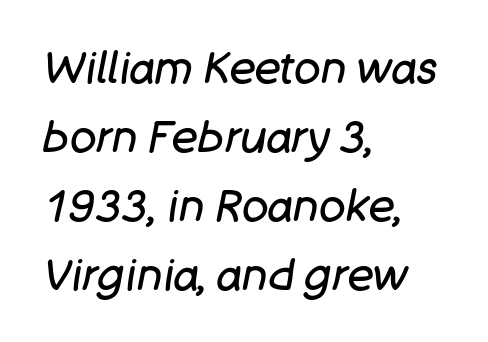
Q: Is the text bold? A: No.
Q: Is the text italic (slanted)? A: Yes, it leans right by about 11 degrees.
Q: Is the text underlined? A: No.
Q: How is the paragraph aligned? A: Left-aligned.
Q: Is the spacing between letters normal or unusually wide? A: Normal.
Q: Is the spacing between lines tight, normal or loose? A: Normal.
Q: Width (condensed, normal, or wide)? A: Normal.
Q: Stroke contrast? A: Low.
Q: x-height? A: Large.
Q: Monospaced? A: No.
